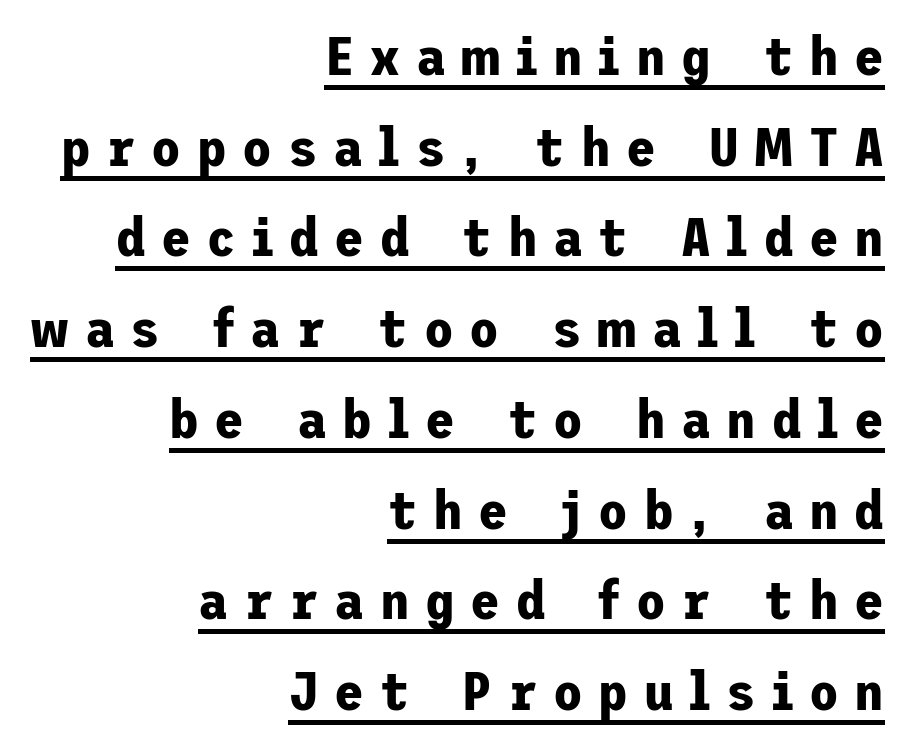
Heft: maximum for text — a bold. Letter spacing: wide. Students, observe: this is what conventionally led text looks like. The lettering is marked with a stroke running underneath it.
